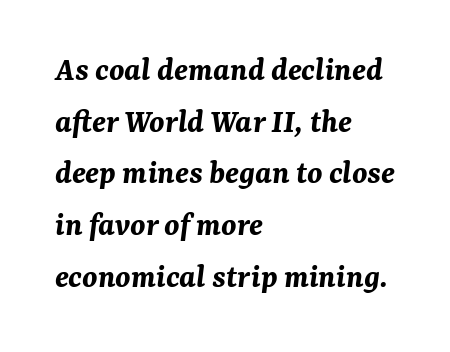
The image shows 34 px bold type, italic (leaning right); set left-aligned, normal line spacing (1.52x), normal letter spacing, not underlined; medium stroke contrast and a medium x-height.
